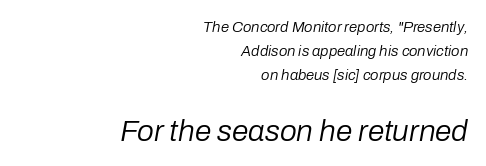
This sample uses an oblique cut, with every glyph tilted off the vertical. Compare the two chunks: the lower has the greater cap height. Compared with a flush-left layout, this one pins lines to the opposite, right side. The space beneath each line is pristine and unruled.
